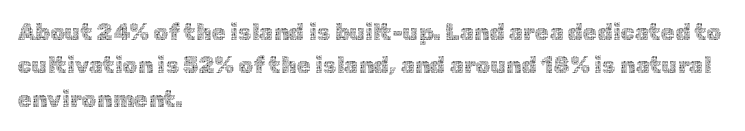
How would I describe the line gaps? Plain and ordinary. Just letters on the line, the space beneath them empty. Alignment: flush left. In terms of posture, this sample is upright.
